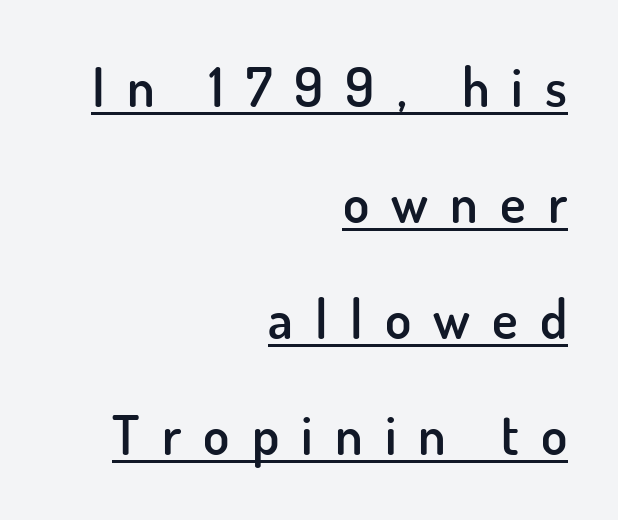
{"serif": "no", "italic": "no", "bold": "semi", "weight": "semibold", "width": "normal", "stroke_contrast": "low", "x_height": "small", "monospaced": "no", "underline": "yes", "align": "right", "line_spacing": "loose", "line_spacing_ratio": 2.15, "letter_spacing": "wide", "letter_spacing_em": 0.41, "glyph_px": 54}
